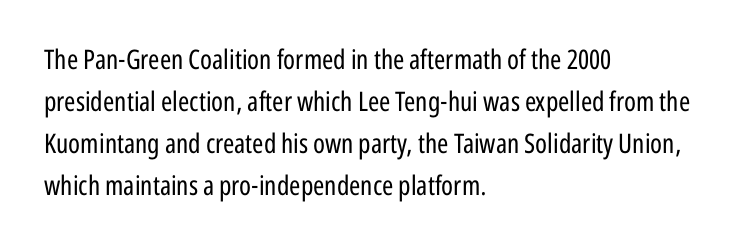
Anything drawn beneath the words? Only blank space. Each word holds together tightly as a unit, with standard inter-letter gaps. Each stroke keeps to a modest, everyday thickness or less. Normally led — the rows are evenly, conventionally spaced. In CSS terms this would be text-align: left. Does the lettering tilt? It doesn't — this is upright.
